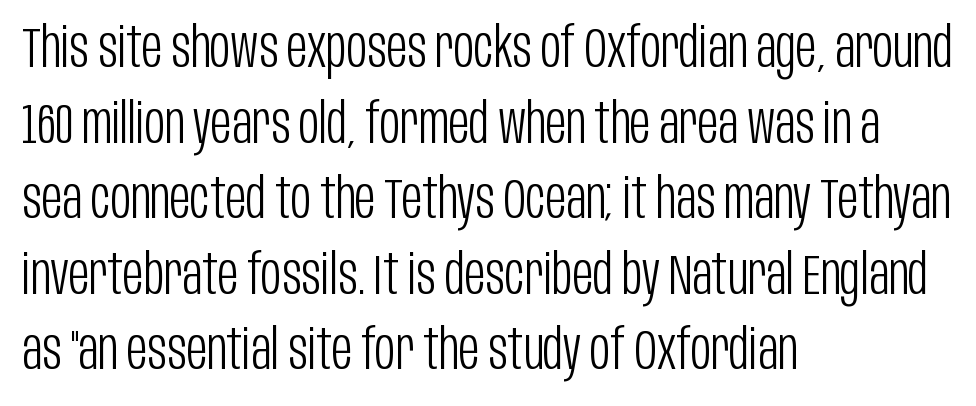
Q: Is the text bold? A: No.
Q: Is the text italic (slanted)? A: No, it is upright.
Q: Is the typeface a serif or a sans-serif typeface? A: Sans-serif.
Q: Is the text underlined? A: No.
Q: How is the paragraph aligned? A: Left-aligned.
Q: Is the spacing between letters normal or unusually wide? A: Normal.
Q: Is the spacing between lines tight, normal or loose? A: Normal.
Q: Width (condensed, normal, or wide)? A: Condensed.
Q: Stroke contrast? A: Low.
Q: x-height? A: Large.
Q: Monospaced? A: No.
